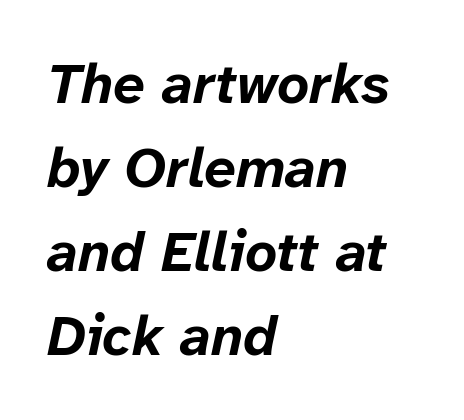
The image shows 56 px bold type, italic (leaning right); set left-aligned, normal line spacing (1.5x), normal letter spacing, not underlined; low stroke contrast and a medium x-height.
